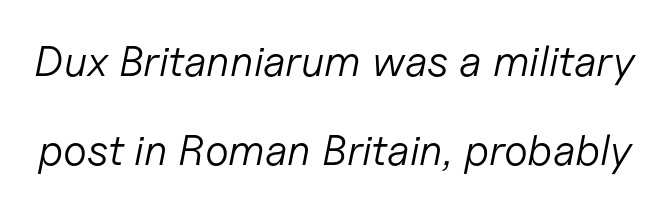
The image shows 43 px light type, italic (leaning right); set loose line spacing (2.06x), normal letter spacing, not underlined; low stroke contrast and a medium x-height.
